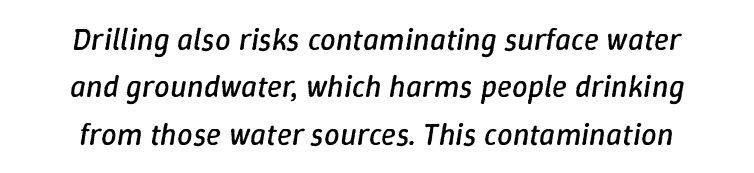
The rendering positions every line midway between the sides. Do the characters align in a grid? No, the font is proportional. Characters follow at the spacing the type designer built in. Beneath every word, the page is bare. The block of text has a typical density, with ordinary space between rows. Is the type slanted? Yes — the strokes lean at a clear angle.
